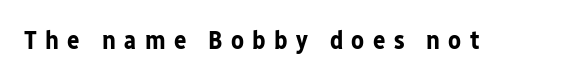
{"italic": "no", "bold": "yes", "underline": "no", "letter_spacing": "wide", "letter_spacing_em": 0.32, "glyph_px": 26}
